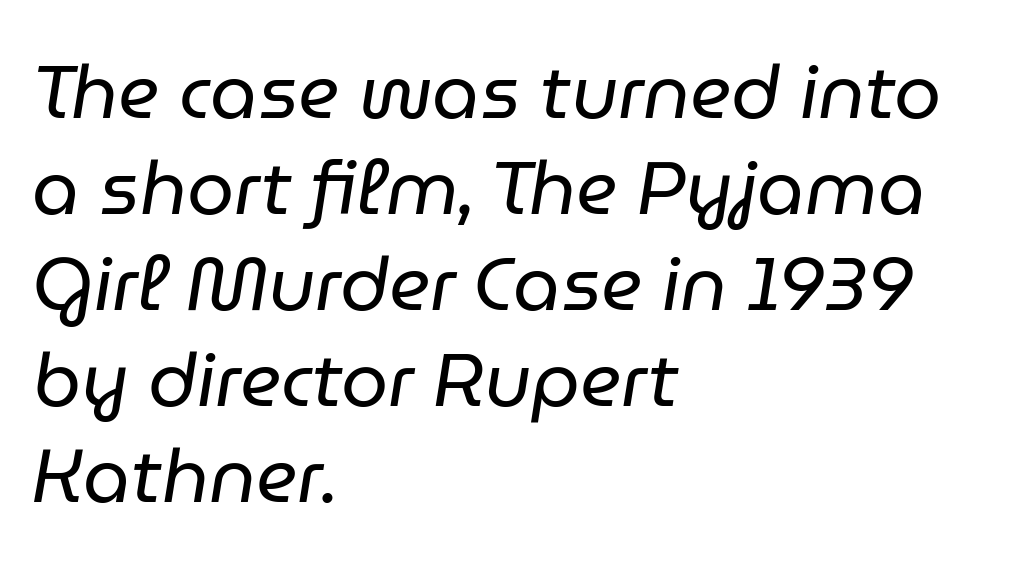
Q: Is the text bold? A: No.
Q: Is the text italic (slanted)? A: Yes, it leans right by about 9 degrees.
Q: Is the text underlined? A: No.
Q: How is the paragraph aligned? A: Left-aligned.
Q: Is the spacing between letters normal or unusually wide? A: Normal.
Q: Is the spacing between lines tight, normal or loose? A: Normal.
Q: Width (condensed, normal, or wide)? A: Normal.
Q: Stroke contrast? A: Low.
Q: x-height? A: Medium.
Q: Monospaced? A: No.
